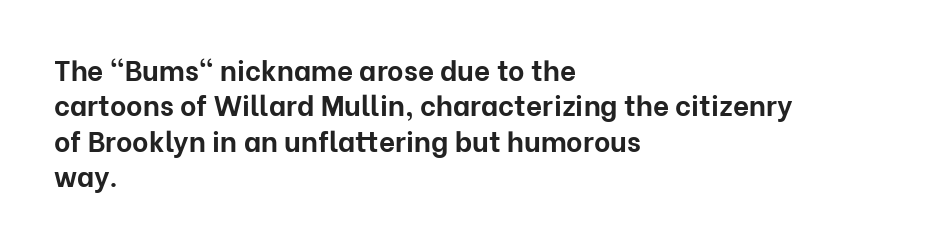
{"serif": "no", "italic": "no", "bold": "yes", "weight": "bold", "width": "normal", "stroke_contrast": "low", "x_height": "medium", "monospaced": "no", "underline": "no", "align": "left", "line_spacing": "normal", "line_spacing_ratio": 1.26, "letter_spacing": "normal", "letter_spacing_em": 0.0, "glyph_px": 28}
